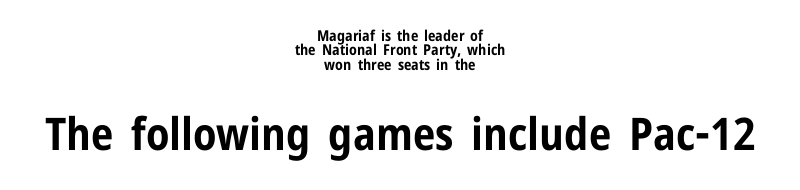
Q: Is the text bold? A: Yes.
Q: Is the text italic (slanted)? A: No, it is upright.
Q: Is the typeface a serif or a sans-serif typeface? A: Sans-serif.
Q: Is the text underlined? A: No.
Q: How is the paragraph aligned? A: Centered.
Q: Is the spacing between letters normal or unusually wide? A: Normal.
Q: Is the spacing between lines tight, normal or loose? A: Tight.
Q: Which block of text is set in a larger size, the first (top) or the second (bottom)? A: The second (bottom) one.
Q: Width (condensed, normal, or wide)? A: Condensed.
Q: Stroke contrast? A: Low.
Q: x-height? A: Medium.
Q: Monospaced? A: No.
